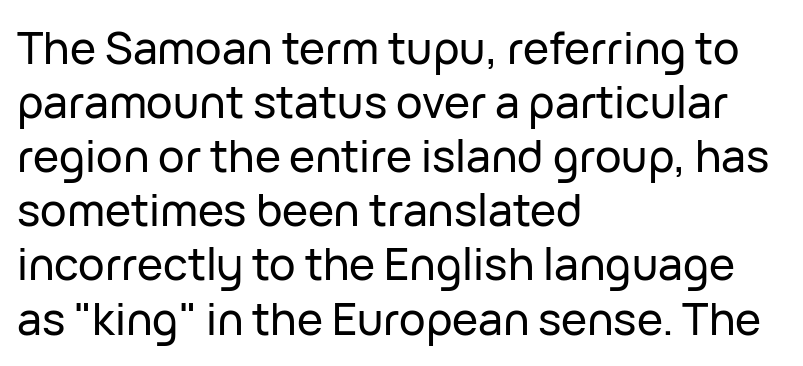
Each word holds together tightly as a unit, with standard inter-letter gaps. Each row of text sits above clean, open space. Italic? Not at all — the glyphs are vertical. Alignment: flush left. The font family rendered here belongs to the sans-serif group.
